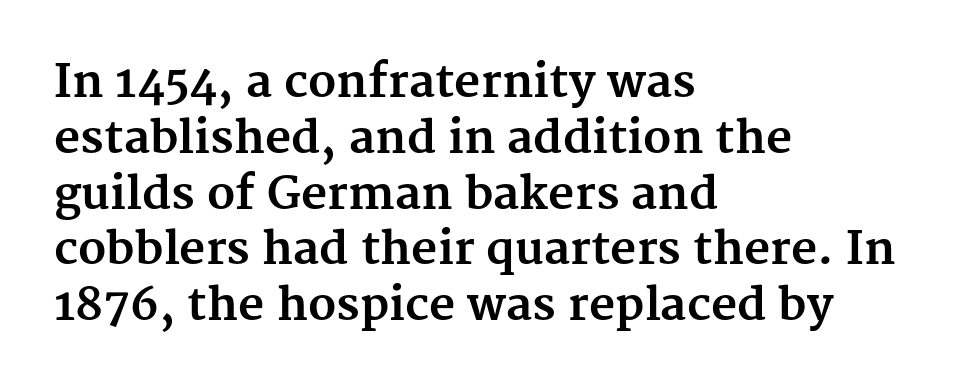
The image shows 45 px bold serif type, upright; set left-aligned, line spacing 1.24x, normal letter spacing, not underlined; medium stroke contrast and a medium x-height.
